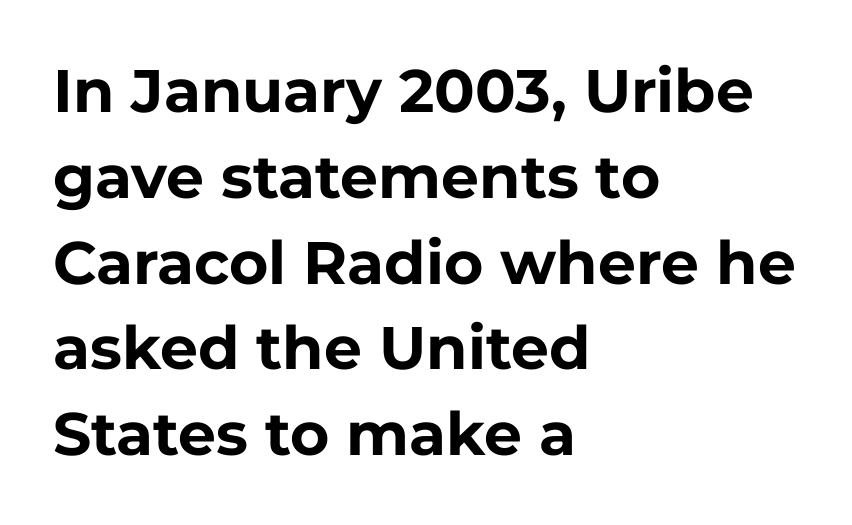
The image shows 60 px bold sans-serif type, upright; set left-aligned, normal line spacing (1.43x), normal letter spacing, not underlined; low stroke contrast and a medium x-height.
